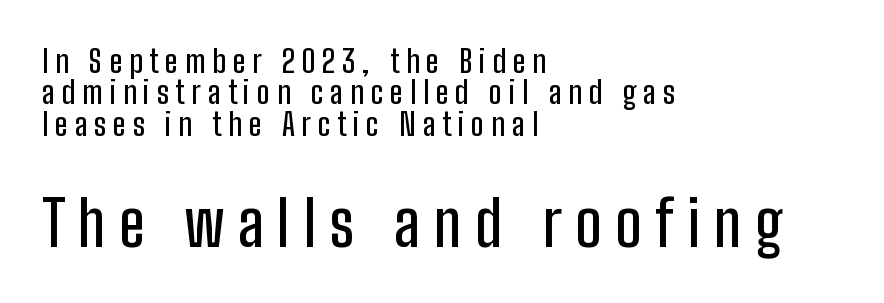
{"serif": "no", "italic": "no", "width": "condensed", "stroke_contrast": "low", "x_height": "medium", "monospaced": "no", "underline": "no", "align": "left", "line_spacing": "tight", "line_spacing_ratio": 1.01, "letter_spacing": "wide", "letter_spacing_em": 0.22, "larger_block": "second", "size_ratio": 2.0, "glyph_px": 62}
